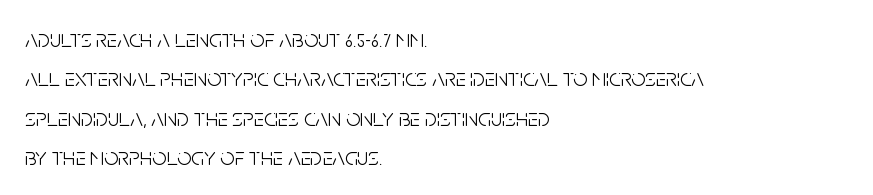
{"italic": "no", "bold": "no", "underline": "no", "align": "left", "line_spacing": "normal", "line_spacing_ratio": 1.58, "letter_spacing": "normal", "letter_spacing_em": 0.0, "glyph_px": 25}
